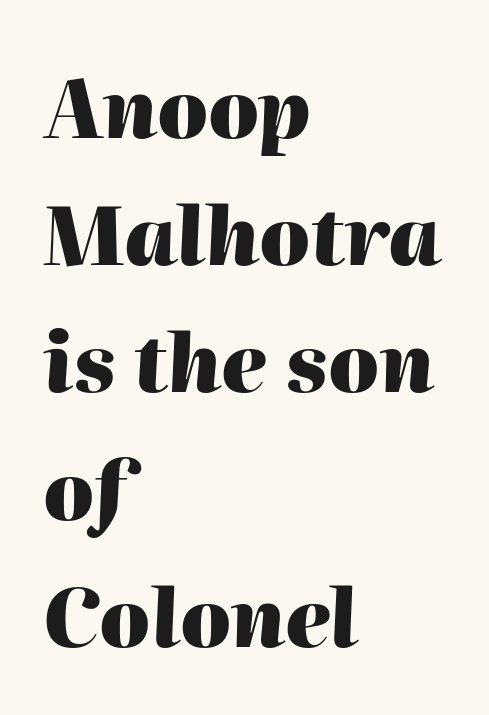
A typesetter would call this leading conventional body-copy spacing. Visually the block forms a straight wall on the left and a jagged coastline on the right. The lettering tilts uniformly, giving the passage an italic look. Every letter is thick-stroked: bold, no question.
